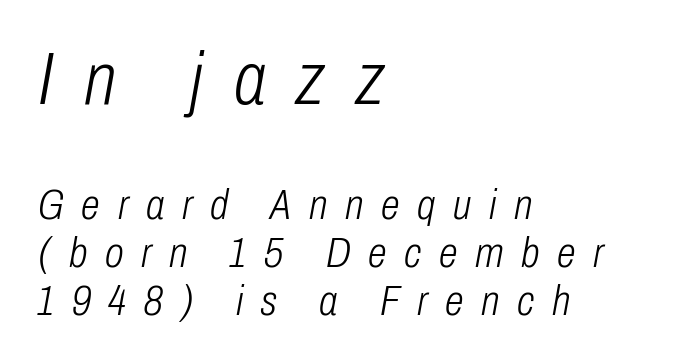
Q: Is the text bold? A: No.
Q: Is the text italic (slanted)? A: Yes, it leans right by about 10 degrees.
Q: Is the text underlined? A: No.
Q: How is the paragraph aligned? A: Left-aligned.
Q: Is the spacing between letters normal or unusually wide? A: Unusually wide.
Q: Is the spacing between lines tight, normal or loose? A: Tight.
Q: Which block of text is set in a larger size, the first (top) or the second (bottom)? A: The first (top) one.
Q: Width (condensed, normal, or wide)? A: Condensed.
Q: Stroke contrast? A: Low.
Q: x-height? A: Medium.
Q: Monospaced? A: No.
